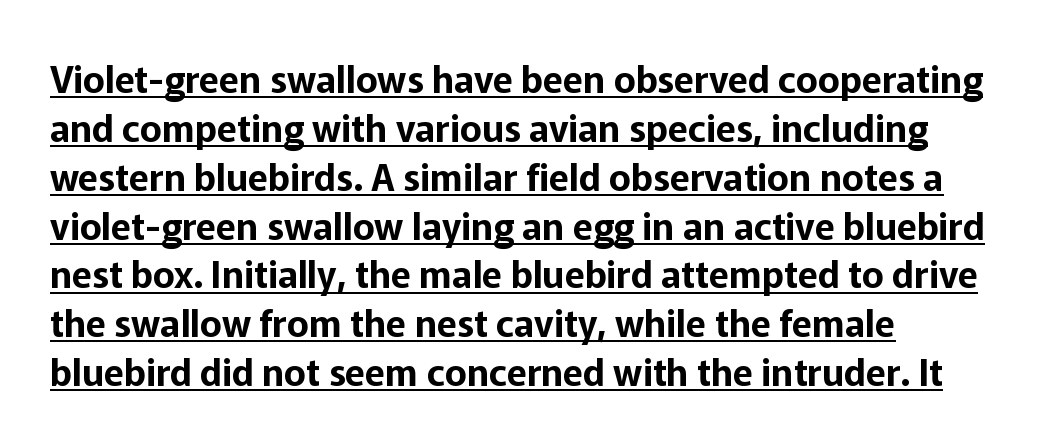
Q: Is the text italic (slanted)? A: No, it is upright.
Q: Is the typeface a serif or a sans-serif typeface? A: Sans-serif.
Q: Is the text underlined? A: Yes.
Q: How is the paragraph aligned? A: Left-aligned.
Q: Is the spacing between letters normal or unusually wide? A: Normal.
Q: Is the spacing between lines tight, normal or loose? A: Normal.
Q: Width (condensed, normal, or wide)? A: Normal.
Q: Stroke contrast? A: Low.
Q: x-height? A: Medium.
Q: Monospaced? A: No.
